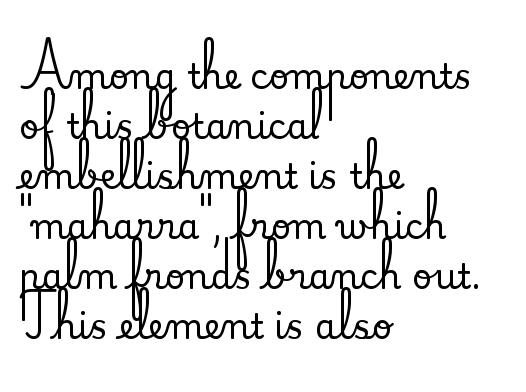
{"serif": "yes", "italic": "no", "width": "normal", "stroke_contrast": "medium", "x_height": "small", "monospaced": "no", "underline": "no", "align": "left", "line_spacing": "normal", "line_spacing_ratio": 1.43, "letter_spacing": "normal", "letter_spacing_em": 0.0, "glyph_px": 35}
